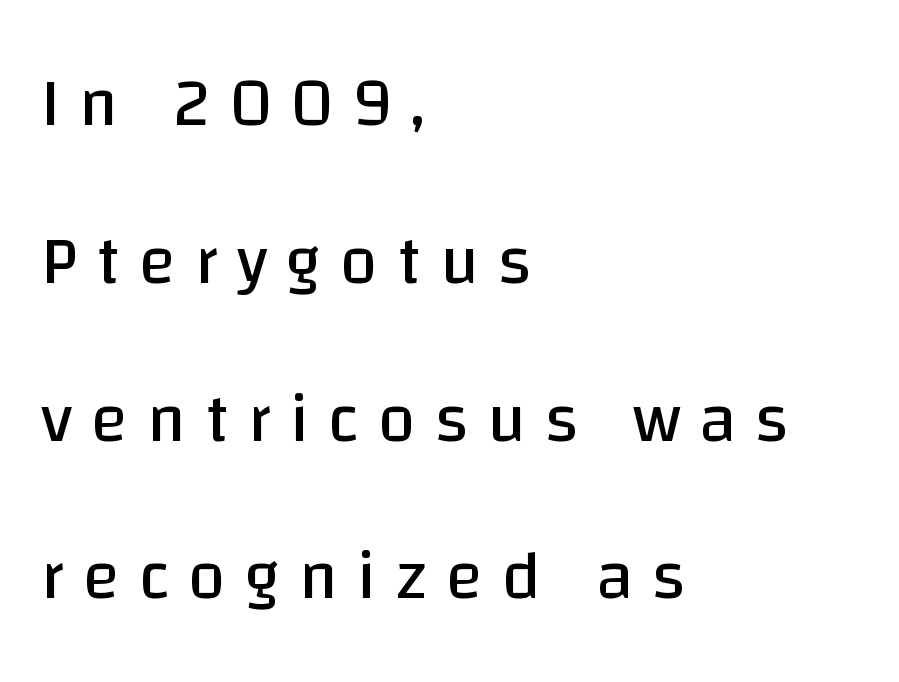
Q: Is the text bold? A: No.
Q: Is the text italic (slanted)? A: No, it is upright.
Q: Is the typeface a serif or a sans-serif typeface? A: Sans-serif.
Q: Is the text underlined? A: No.
Q: How is the paragraph aligned? A: Left-aligned.
Q: Is the spacing between letters normal or unusually wide? A: Unusually wide.
Q: Is the spacing between lines tight, normal or loose? A: Loose.
Q: Width (condensed, normal, or wide)? A: Normal.
Q: Stroke contrast? A: Low.
Q: x-height? A: Large.
Q: Monospaced? A: No.
